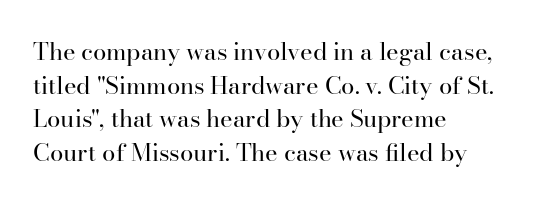
Does the copy run flush right? No — it runs flush left. Does extra space separate the letters? No, they use regular spacing. The letters look calm and open, with moderate or lighter stems. Beneath every word, the page is bare. Normally led — the rows are evenly, conventionally spaced.
